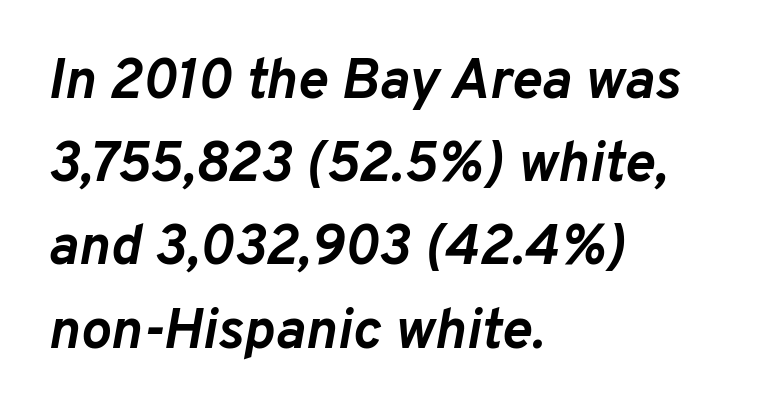
This rendering features lettering with no underline. Rows of type keep a routine distance in the vertical direction. Spacing verdict: proportional, widths tailored to each character. The strokes are fattened all the way to bold. This rendering leaves character spacing at its baseline value.
